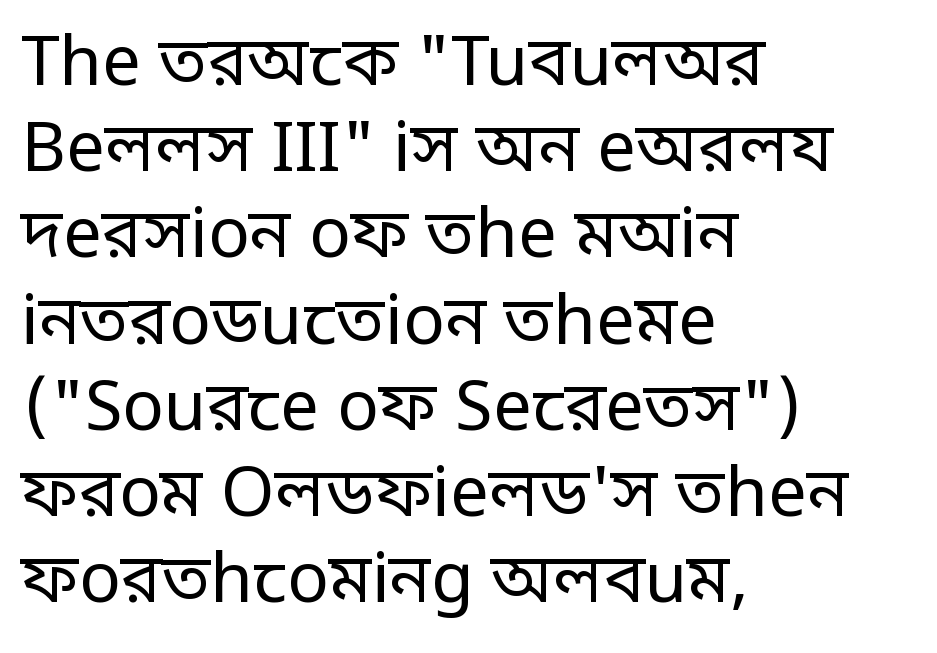
The image shows 69 px regular-weight, condensed sans-serif type, upright; set left-aligned, normal line spacing (1.25x), normal letter spacing, not underlined; low stroke contrast.
